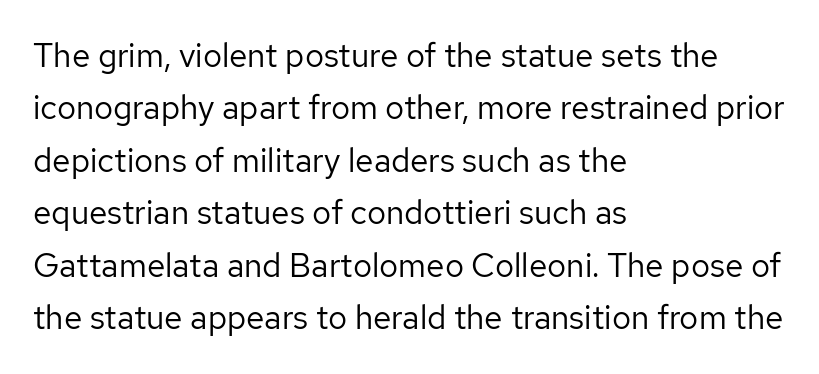
The image shows 33 px regular-weight sans-serif type, upright; set left-aligned, normal line spacing (1.59x), normal letter spacing, not underlined; low stroke contrast and a medium x-height.
